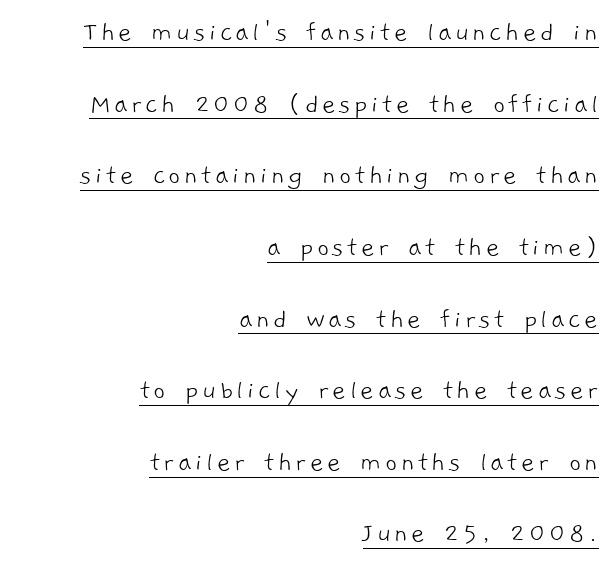
Q: Is the text bold? A: No.
Q: Is the typeface a serif or a sans-serif typeface? A: Sans-serif.
Q: Is the text underlined? A: Yes.
Q: How is the paragraph aligned? A: Right-aligned.
Q: Is the spacing between lines tight, normal or loose? A: Loose.
Q: Width (condensed, normal, or wide)? A: Normal.
Q: Stroke contrast? A: Low.
Q: x-height? A: Medium.
Q: Monospaced? A: No.
